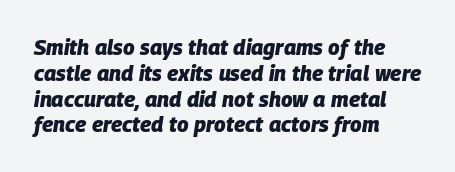
The image shows 21 px bold type, italic (leaning right); set left-aligned, line spacing 1.23x, normal letter spacing, not underlined.
